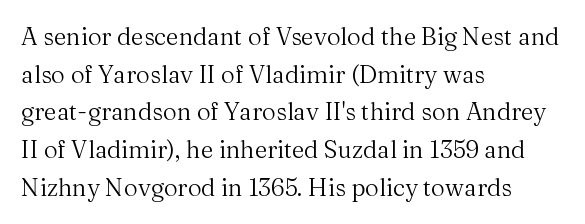
The image shows 24 px text type, upright; set left-aligned, normal line spacing (1.57x), normal letter spacing, not underlined.
